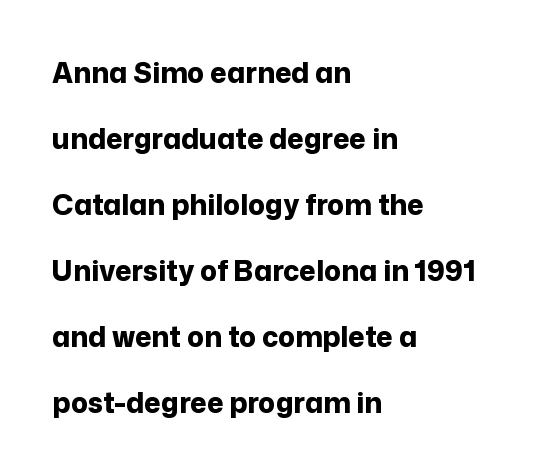
{"serif": "no", "italic": "no", "bold": "yes", "weight": "bold", "width": "normal", "stroke_contrast": "low", "x_height": "medium", "monospaced": "no", "underline": "no", "align": "left", "line_spacing": "loose", "line_spacing_ratio": 2.36, "letter_spacing": "normal", "letter_spacing_em": 0.0, "glyph_px": 28}
